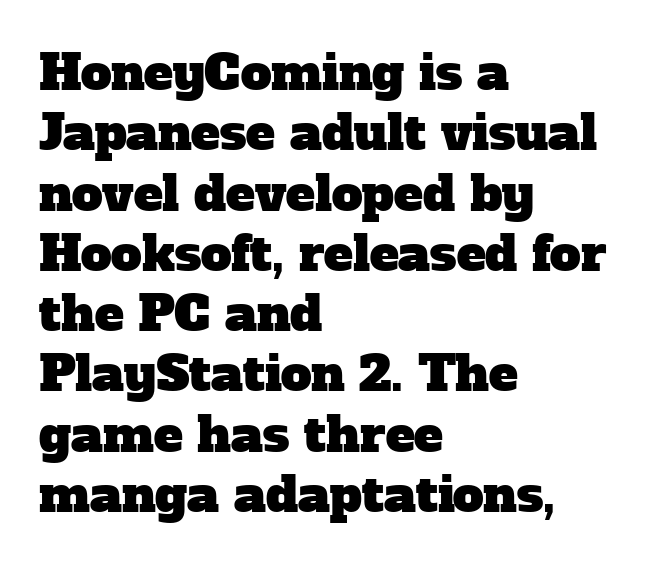
{"serif": "yes", "width": "normal", "stroke_contrast": "low", "x_height": "medium", "monospaced": "no", "underline": "no", "align": "left", "line_spacing_ratio": 1.23, "letter_spacing": "normal", "letter_spacing_em": 0.0, "glyph_px": 49}
